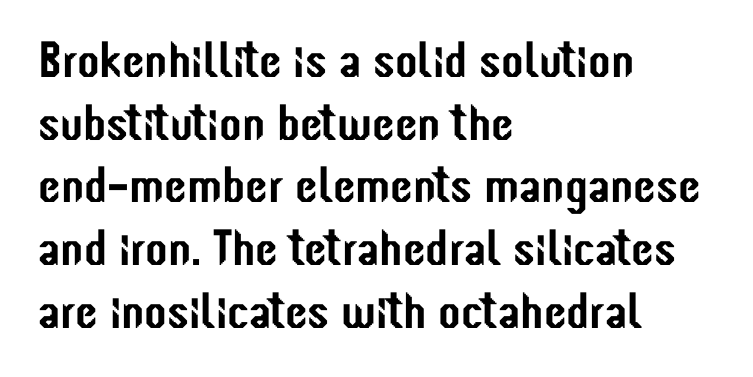
The image shows 51 px condensed sans-serif type, upright; set left-aligned, line spacing 1.23x, normal letter spacing, not underlined; low stroke contrast and a medium x-height.
